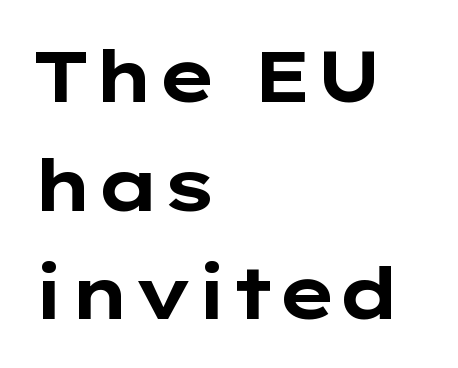
The image shows 72 px bold, wide sans-serif type, upright; set left-aligned, normal line spacing (1.51x), normal letter spacing, not underlined; low stroke contrast and a medium x-height.
